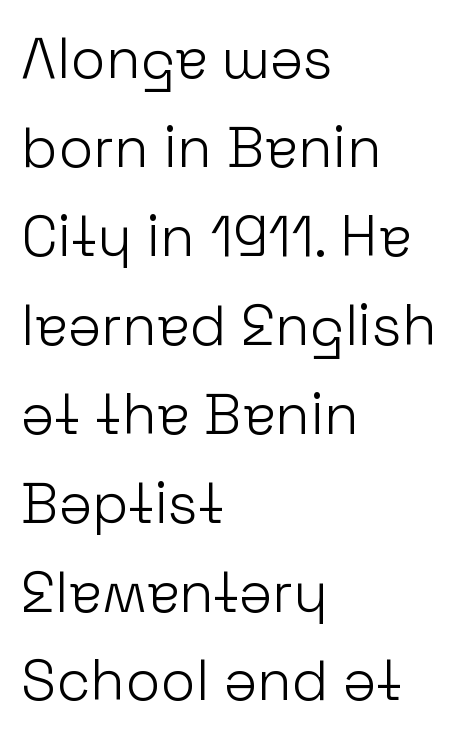
{"serif": "no", "italic": "no", "bold": "no", "weight": "light", "width": "normal", "stroke_contrast": "low", "x_height": "medium", "monospaced": "no", "underline": "no", "align": "left", "line_spacing": "normal", "line_spacing_ratio": 1.56, "letter_spacing": "normal", "letter_spacing_em": 0.0, "glyph_px": 57}
